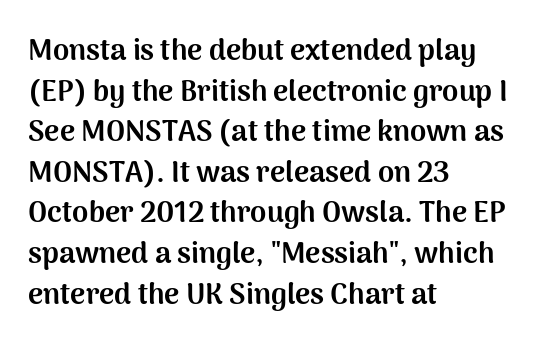
Note: no serifs on the glyphs. Think of a printed novel: that variable character pitch is what you see here. The paragraph shown leans on its left margin. The specimen reads as upright at a glance.
